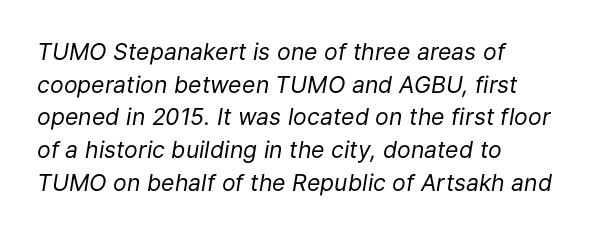
{"italic": "yes", "lean": "right", "slant_degrees": 9, "bold": "no", "underline": "no", "align": "left", "line_spacing": "normal", "line_spacing_ratio": 1.42, "letter_spacing": "normal", "letter_spacing_em": 0.0, "glyph_px": 23}
